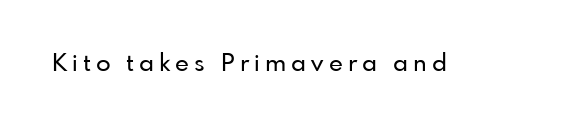
{"italic": "no", "underline": "no", "letter_spacing": "wide", "letter_spacing_em": 0.21, "glyph_px": 24}
